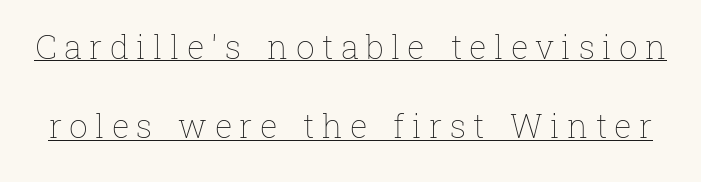
The image shows 33 px thin type, upright; set loose line spacing (2.4x), unusually wide letter spacing (+0.22 em), underlined; low stroke contrast and a medium x-height.
